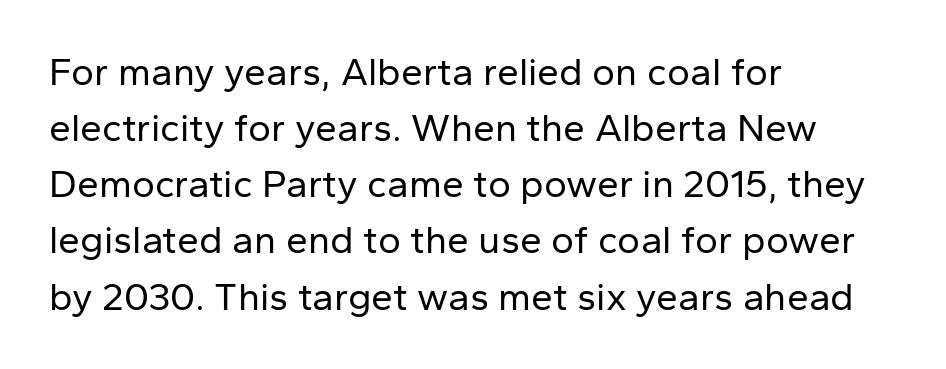
Varying glyph widths throughout — classic text-font behaviour. This is not heavy type; no bold has been used. Observe the absence of serifs on each vertical stroke in this sample. Beneath every word, the page is bare. Compared with typical paragraphs, the rows here are spaced about the same. The paragraph shown leans on its left margin.
